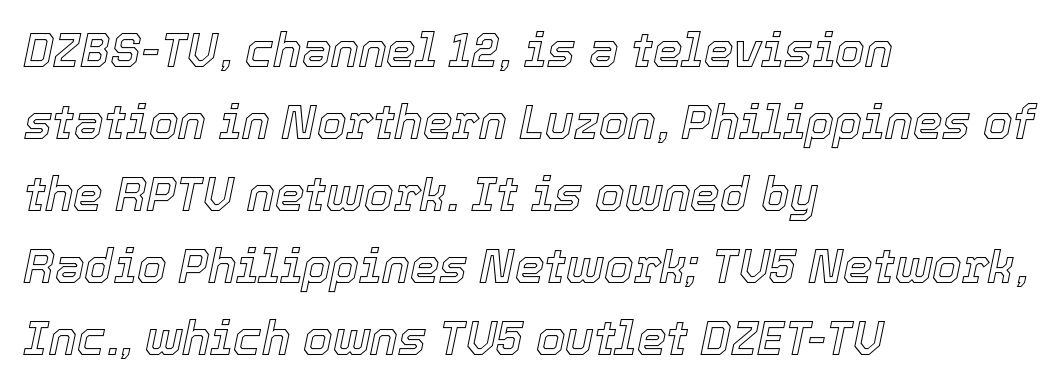
{"italic": "yes", "lean": "right", "slant_degrees": 12, "width": "normal", "x_height": "medium", "monospaced": "no", "underline": "no", "align": "left", "line_spacing": "normal", "line_spacing_ratio": 1.53, "letter_spacing": "normal", "letter_spacing_em": 0.0, "glyph_px": 47}
